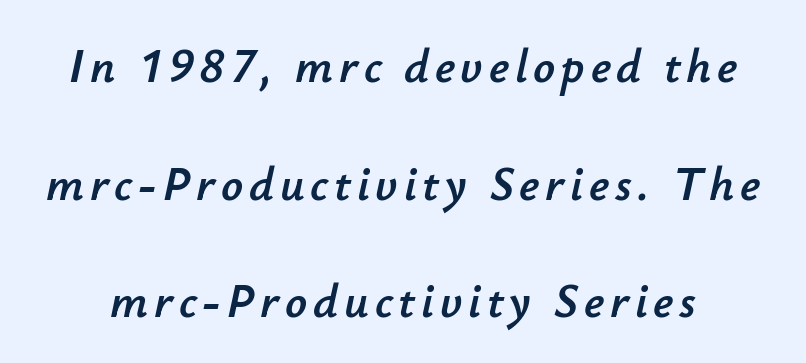
Q: Is the text italic (slanted)? A: Yes, it leans right by about 12 degrees.
Q: Is the text underlined? A: No.
Q: Is the spacing between lines tight, normal or loose? A: Loose.
Q: Width (condensed, normal, or wide)? A: Normal.
Q: Stroke contrast? A: Low.
Q: x-height? A: Small.
Q: Monospaced? A: No.
